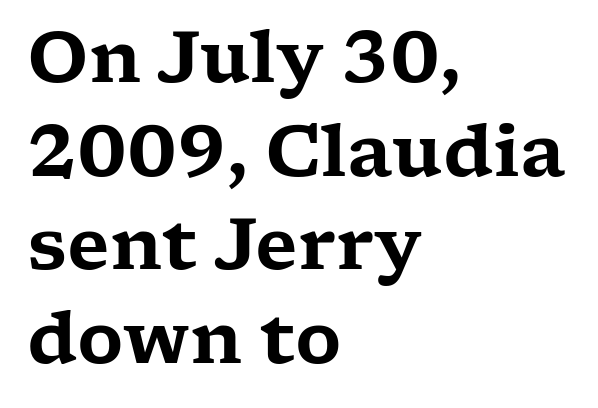
{"serif": "yes", "italic": "no", "width": "wide", "stroke_contrast": "low", "x_height": "medium", "monospaced": "no", "underline": "no", "align": "left", "line_spacing": "normal", "line_spacing_ratio": 1.32, "letter_spacing": "normal", "letter_spacing_em": 0.0, "glyph_px": 71}
